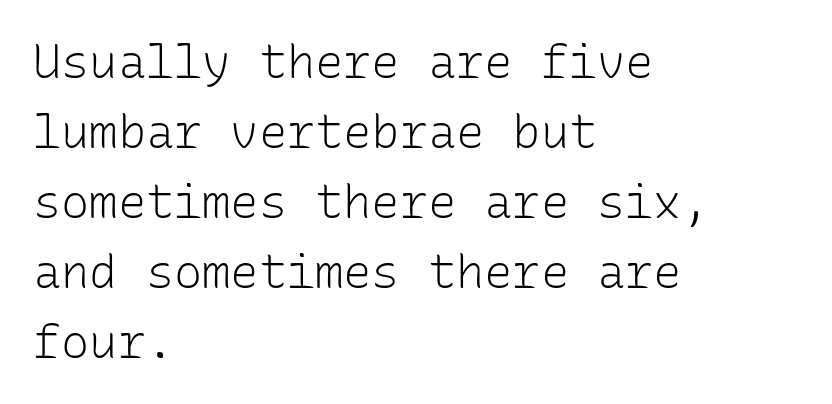
Q: Is the text bold? A: No.
Q: Is the text italic (slanted)? A: No, it is upright.
Q: Is the typeface a serif or a sans-serif typeface? A: Sans-serif.
Q: Is the text underlined? A: No.
Q: How is the paragraph aligned? A: Left-aligned.
Q: Is the spacing between letters normal or unusually wide? A: Normal.
Q: Is the spacing between lines tight, normal or loose? A: Normal.
Q: Width (condensed, normal, or wide)? A: Normal.
Q: Stroke contrast? A: Low.
Q: x-height? A: Medium.
Q: Monospaced? A: Yes.
